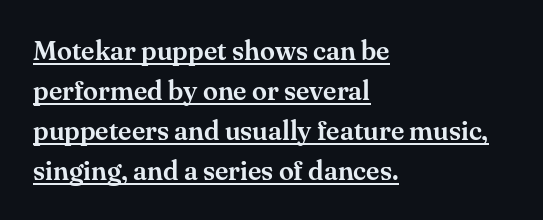
The rendering uses a moderate line-height, typical for paragraphs. Is the letter spacing exaggerated? No — it looks like the ordinary default. These lines were composed using upright roman letters. Looks like someone drew a line under every word here. Each line starts at the same left margin while the right side varies.
